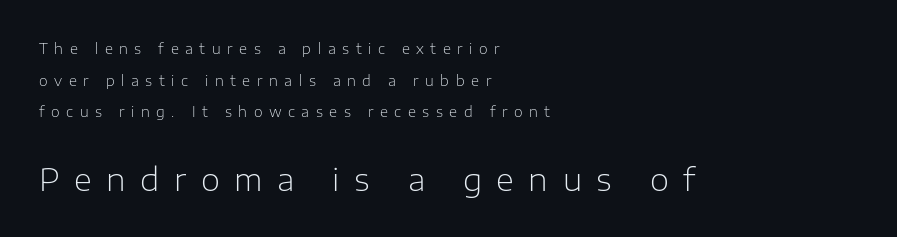
The image shows 31 px light sans-serif type, upright; set left-aligned, loose line spacing (2.26x), unusually wide letter spacing (+0.47 em), not underlined; the second (bottom) block is 2.21x larger; low stroke contrast and a medium x-height.
